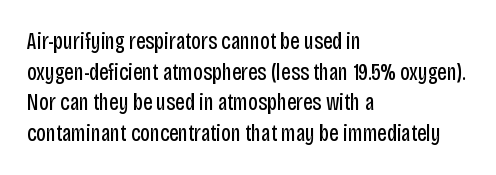
The image shows 23 px text type, upright; set left-aligned, normal line spacing (1.33x), normal letter spacing, not underlined.
